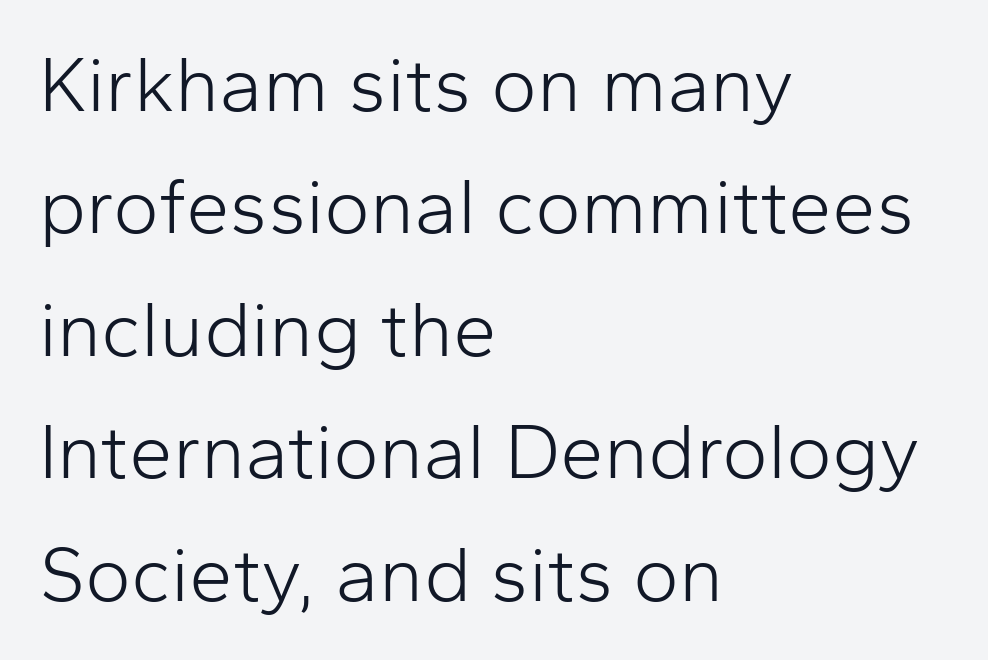
The image shows 78 px light sans-serif type, upright; set left-aligned, normal line spacing (1.57x), normal letter spacing, not underlined; low stroke contrast and a medium x-height.
